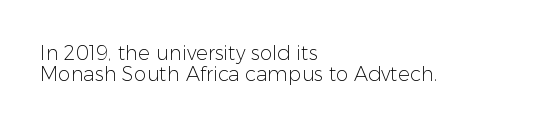
The image shows 20 px text type, upright; set left-aligned, tight line spacing (1.04x), normal letter spacing, not underlined.
